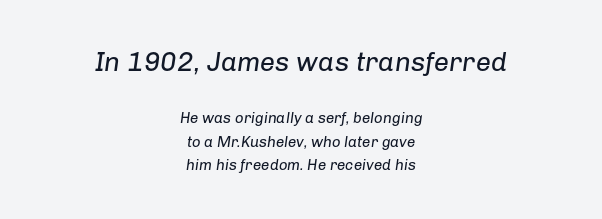
The image shows 27 px text type, italic (leaning right); set centered, normal line spacing (1.55x), normal letter spacing, not underlined; the first (top) block is 1.8x larger.
